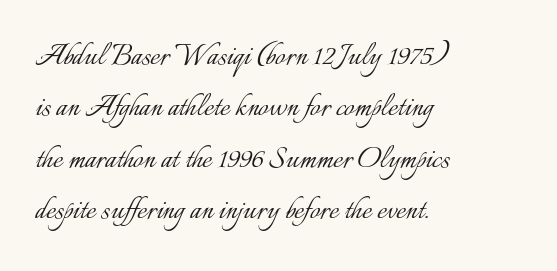
The image shows 36 px light type; set left-aligned, normal line spacing (1.43x), normal letter spacing, not underlined; low stroke contrast and a small x-height.
